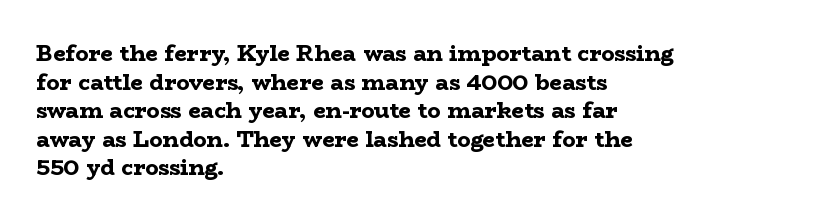
{"italic": "no", "bold": "yes", "underline": "no", "align": "left", "line_spacing": "normal", "line_spacing_ratio": 1.3, "letter_spacing": "normal", "letter_spacing_em": 0.0, "glyph_px": 22}
